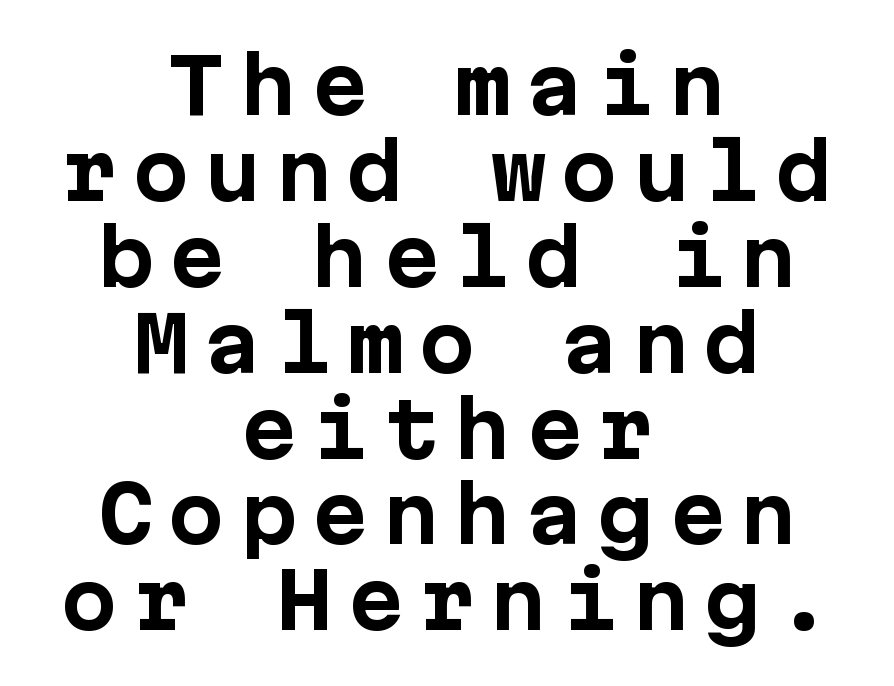
{"serif": "no", "italic": "no", "bold": "yes", "weight": "bold", "width": "normal", "stroke_contrast": "low", "x_height": "medium", "monospaced": "yes", "underline": "no", "align": "center", "line_spacing": "tight", "line_spacing_ratio": 1.13, "glyph_px": 76}
